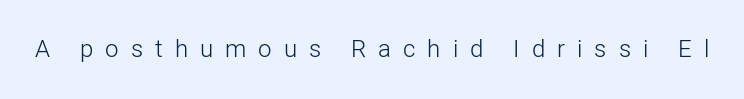
{"italic": "no", "bold": "no", "underline": "no", "letter_spacing": "wide", "letter_spacing_em": 0.5, "glyph_px": 24}
